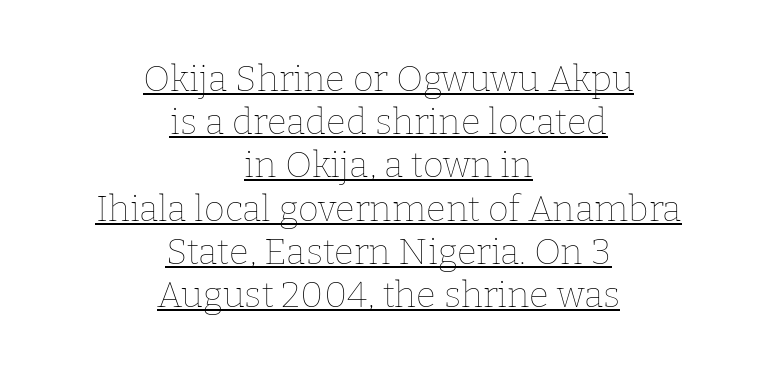
Q: Is the text bold? A: No.
Q: Is the text italic (slanted)? A: No, it is upright.
Q: Is the text underlined? A: Yes.
Q: How is the paragraph aligned? A: Centered.
Q: Is the spacing between letters normal or unusually wide? A: Normal.
Q: Width (condensed, normal, or wide)? A: Normal.
Q: Stroke contrast? A: Low.
Q: x-height? A: Medium.
Q: Monospaced? A: No.
